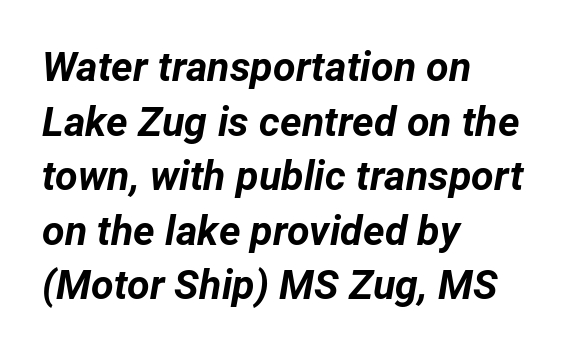
Q: Is the text bold? A: Yes.
Q: Is the text italic (slanted)? A: Yes, it leans right by about 12 degrees.
Q: Is the text underlined? A: No.
Q: How is the paragraph aligned? A: Left-aligned.
Q: Is the spacing between letters normal or unusually wide? A: Normal.
Q: Is the spacing between lines tight, normal or loose? A: Normal.
Q: Width (condensed, normal, or wide)? A: Normal.
Q: Stroke contrast? A: Low.
Q: x-height? A: Medium.
Q: Monospaced? A: No.
